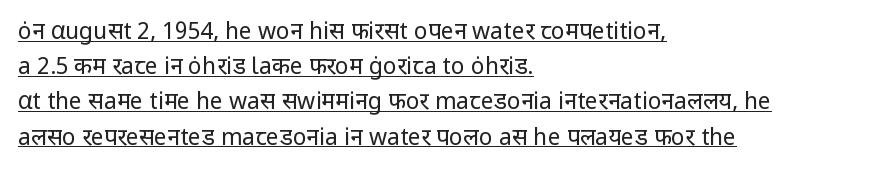
When letters stand straight like this, we call the style roman or upright. The cut favours lightness, reaching ordinary text weight at its darkest. Has an underline been added? It has. Line beginnings align vertically; line endings do not.
